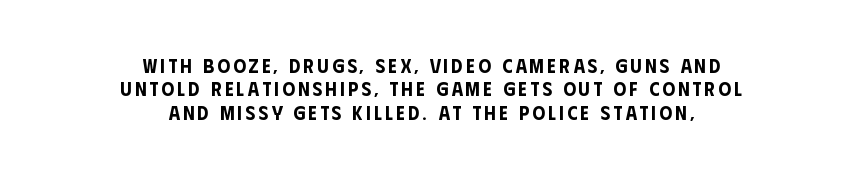
Italic? Not at all — the glyphs are vertical. Visually the block forms a symmetrical silhouette, jagged on both flanks. Words float on clear page, feet unadorned.
